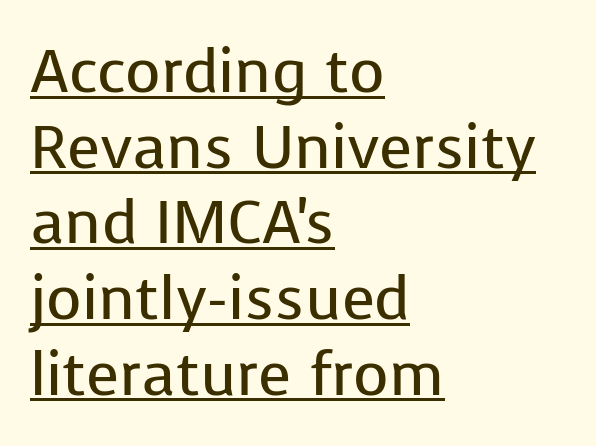
Q: Is the text bold? A: No.
Q: Is the text italic (slanted)? A: No, it is upright.
Q: Is the typeface a serif or a sans-serif typeface? A: Sans-serif.
Q: Is the text underlined? A: Yes.
Q: How is the paragraph aligned? A: Left-aligned.
Q: Is the spacing between letters normal or unusually wide? A: Normal.
Q: Width (condensed, normal, or wide)? A: Normal.
Q: Stroke contrast? A: Low.
Q: x-height? A: Medium.
Q: Monospaced? A: No.
